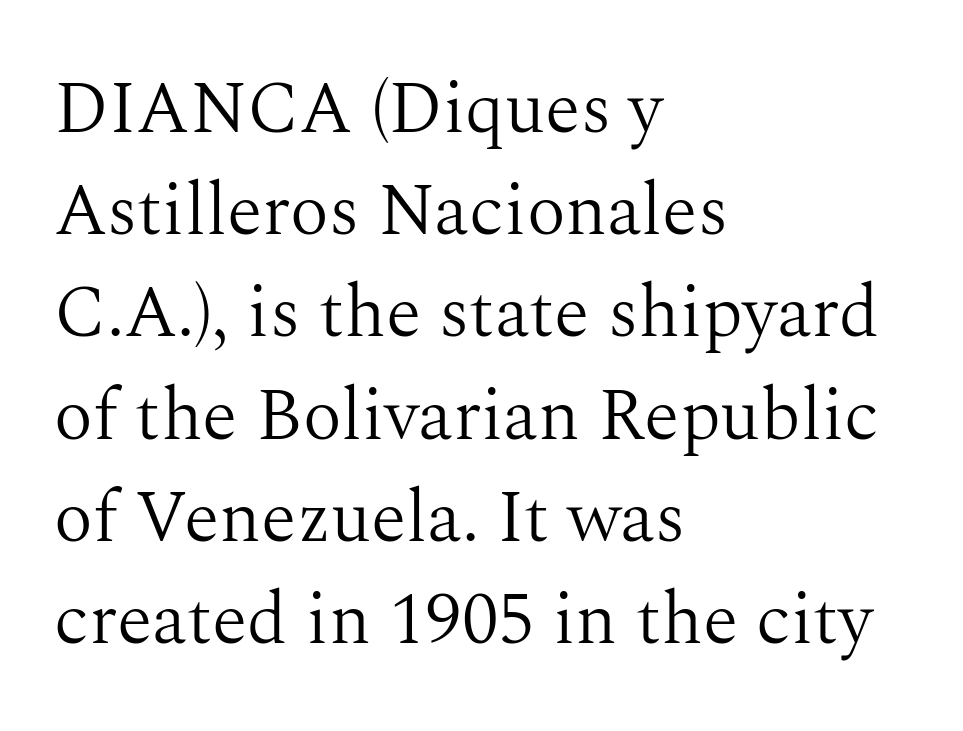
Q: Is the text bold? A: No.
Q: Is the text italic (slanted)? A: No, it is upright.
Q: Is the typeface a serif or a sans-serif typeface? A: Serif.
Q: Is the text underlined? A: No.
Q: How is the paragraph aligned? A: Left-aligned.
Q: Is the spacing between letters normal or unusually wide? A: Normal.
Q: Is the spacing between lines tight, normal or loose? A: Normal.
Q: Width (condensed, normal, or wide)? A: Normal.
Q: Stroke contrast? A: Medium.
Q: x-height? A: Medium.
Q: Monospaced? A: No.
